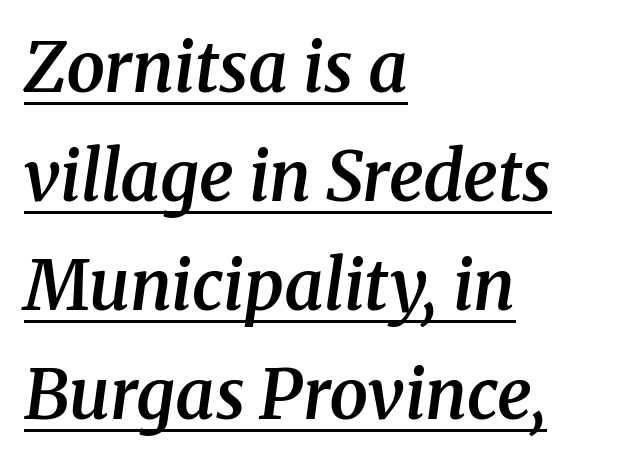
The image shows 69 px semibold serif type, italic (leaning right); set left-aligned, normal line spacing (1.58x), normal letter spacing, underlined; medium stroke contrast and a medium x-height.
